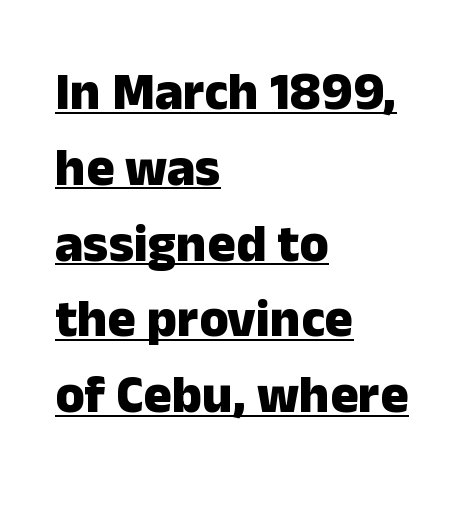
Q: Is the text bold? A: Yes.
Q: Is the text italic (slanted)? A: No, it is upright.
Q: Is the typeface a serif or a sans-serif typeface? A: Sans-serif.
Q: Is the text underlined? A: Yes.
Q: How is the paragraph aligned? A: Left-aligned.
Q: Is the spacing between letters normal or unusually wide? A: Normal.
Q: Is the spacing between lines tight, normal or loose? A: Normal.
Q: Width (condensed, normal, or wide)? A: Normal.
Q: Stroke contrast? A: Low.
Q: x-height? A: Medium.
Q: Monospaced? A: No.
